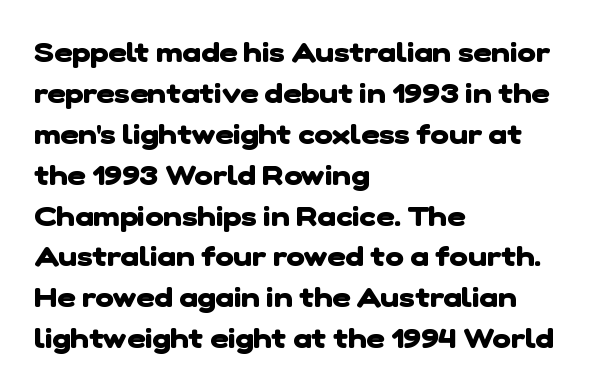
{"serif": "no", "bold": "yes", "weight": "heavy", "width": "normal", "stroke_contrast": "low", "x_height": "medium", "monospaced": "no", "underline": "no", "align": "left", "line_spacing": "normal", "line_spacing_ratio": 1.46, "letter_spacing": "normal", "letter_spacing_em": 0.0, "glyph_px": 28}
